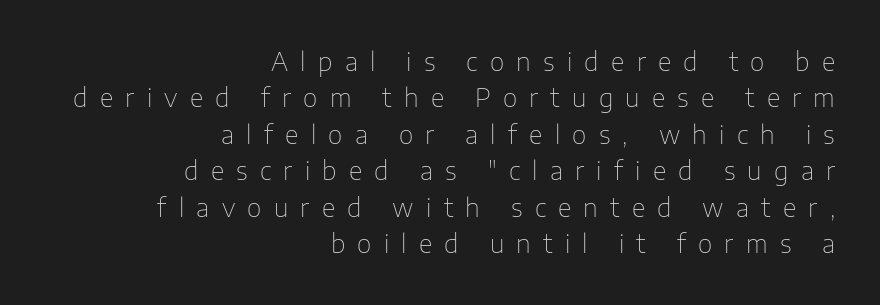
Nobody drew a line under any word here. Letter spacing: wide. The characters are drawn with everyday or finer stroke widths. The text block is weighted toward the right margin, trailing off unevenly leftward. Quick note: interline space is typical.
